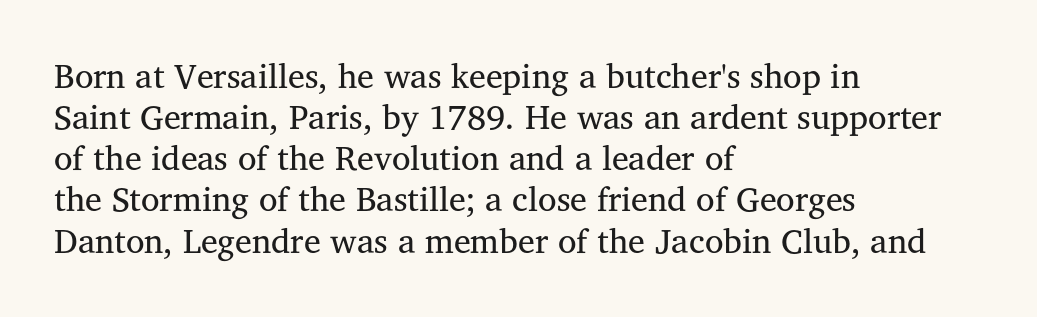
The image shows 34 px regular-weight serif type, upright; set left-aligned, line spacing 1.21x, normal letter spacing, not underlined; medium stroke contrast and a medium x-height.
